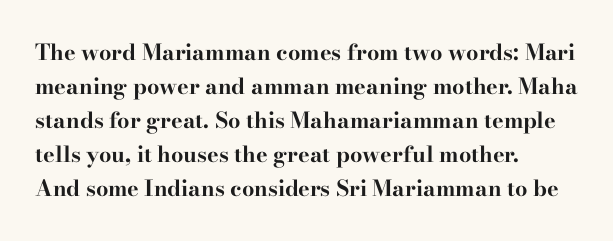
{"italic": "no", "bold": "yes", "underline": "no", "align": "left", "line_spacing": "normal", "line_spacing_ratio": 1.55, "letter_spacing": "normal", "letter_spacing_em": 0.0, "glyph_px": 22}
